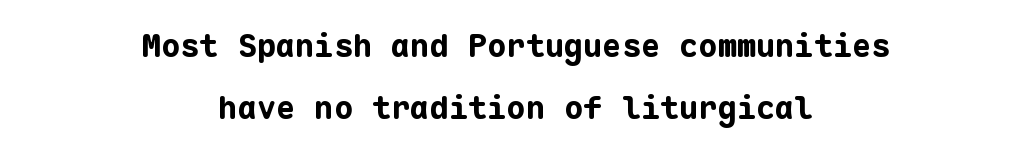
Here the designer chose a console-style face with uniform glyph widths. The font's upright variant was chosen for this text. Regarding leading, the lines here are spaced well apart. Students, this is bold: see how much ink each stroke carries. Check where the strokes stop: nothing finishes them off — pure sans.
